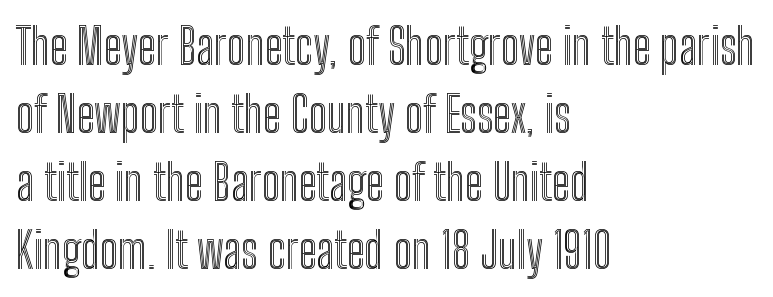
Notice how descenders clear the ascenders below comfortably — that's standard leading. Nobody drew a line under any word here. The face used here is proportionally spaced, like ordinary book or web type. Posture: vertical.
